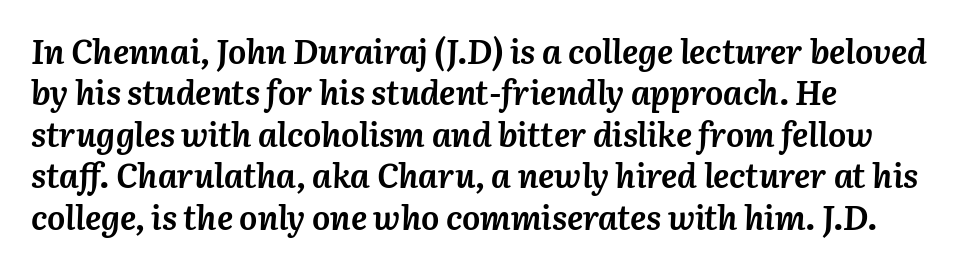
{"italic": "yes", "lean": "right", "slant_degrees": 3, "bold": "yes", "weight": "semibold", "width": "normal", "stroke_contrast": "medium", "x_height": "medium", "monospaced": "no", "underline": "no", "align": "left", "line_spacing_ratio": 1.22, "letter_spacing": "normal", "letter_spacing_em": 0.0, "glyph_px": 34}
